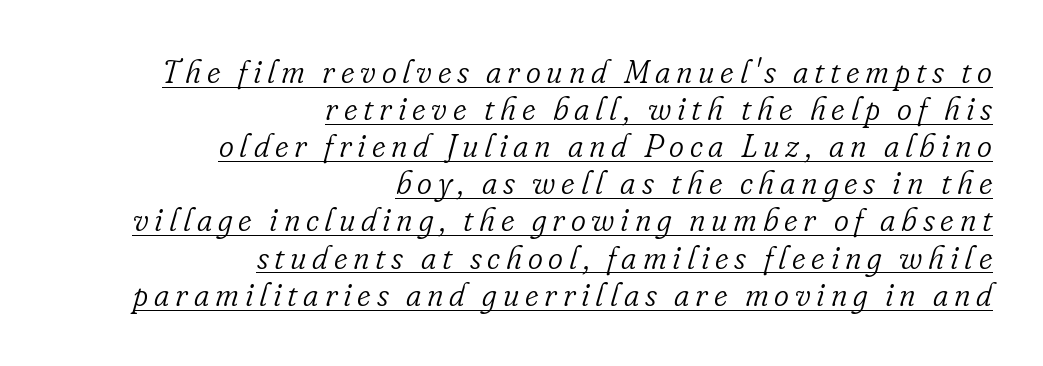
Q: Is the text bold? A: No.
Q: Is the text italic (slanted)? A: Yes, it leans right by about 16 degrees.
Q: Is the typeface a serif or a sans-serif typeface? A: Serif.
Q: Is the text underlined? A: Yes.
Q: How is the paragraph aligned? A: Right-aligned.
Q: Width (condensed, normal, or wide)? A: Normal.
Q: Stroke contrast? A: Low.
Q: x-height? A: Small.
Q: Monospaced? A: No.
